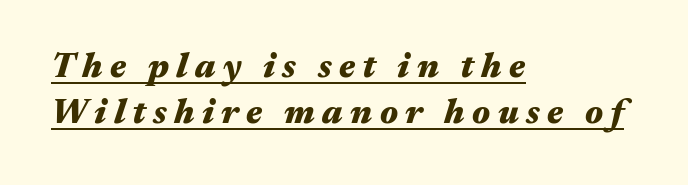
{"italic": "yes", "lean": "right", "slant_degrees": 17, "bold": "yes", "weight": "heavy", "width": "wide", "stroke_contrast": "medium", "x_height": "medium", "monospaced": "no", "underline": "yes", "align": "left", "line_spacing": "normal", "line_spacing_ratio": 1.32, "letter_spacing": "wide", "letter_spacing_em": 0.21, "glyph_px": 35}
